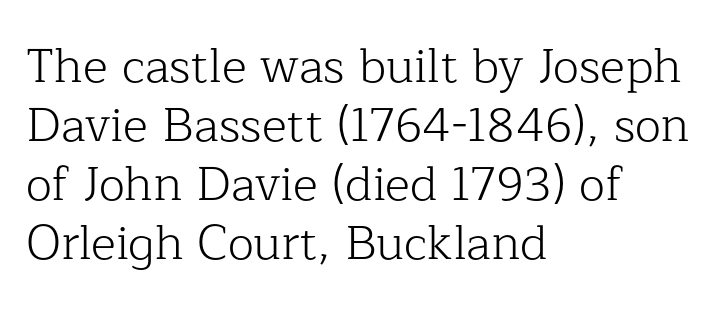
{"serif": "yes", "italic": "no", "bold": "no", "weight": "light", "width": "normal", "stroke_contrast": "low", "x_height": "medium", "monospaced": "no", "underline": "no", "align": "left", "line_spacing_ratio": 1.23, "letter_spacing": "normal", "letter_spacing_em": 0.0, "glyph_px": 48}
